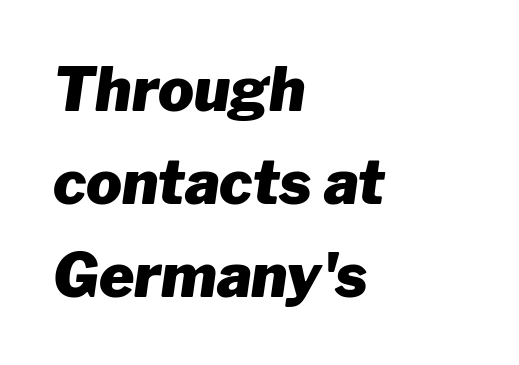
The area under the type is left untouched. How would I describe the line gaps? Plain and ordinary. The lettering tilts uniformly, giving the passage an italic look. These lines are rendered in a variable-pitch font. In terms of weight, the rendering is a true, heavy bold.
